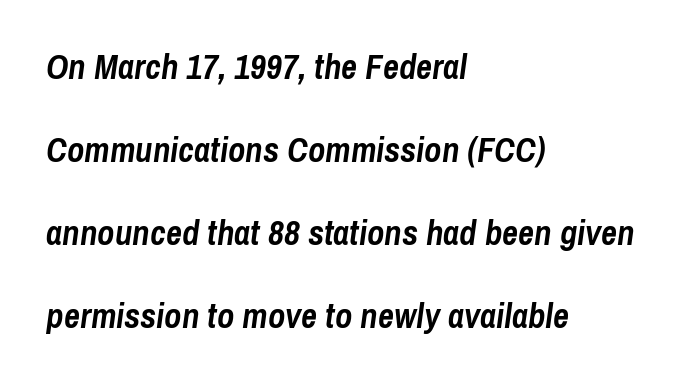
Q: Is the text bold? A: Yes.
Q: Is the text italic (slanted)? A: Yes, it leans right by about 8 degrees.
Q: Is the text underlined? A: No.
Q: How is the paragraph aligned? A: Left-aligned.
Q: Is the spacing between letters normal or unusually wide? A: Normal.
Q: Is the spacing between lines tight, normal or loose? A: Loose.
Q: Width (condensed, normal, or wide)? A: Condensed.
Q: Stroke contrast? A: Low.
Q: x-height? A: Medium.
Q: Monospaced? A: No.
